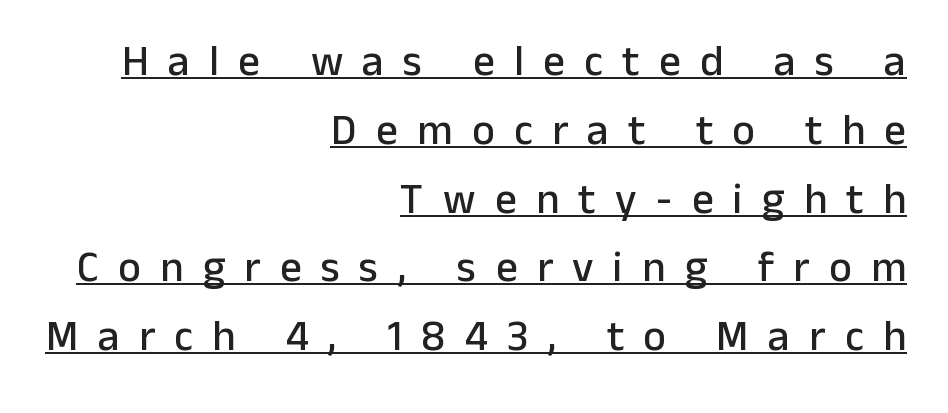
The image shows 43 px sans-serif type, upright; set right-aligned, normal line spacing (1.6x), unusually wide letter spacing (+0.45 em), underlined; low stroke contrast and a medium x-height.
